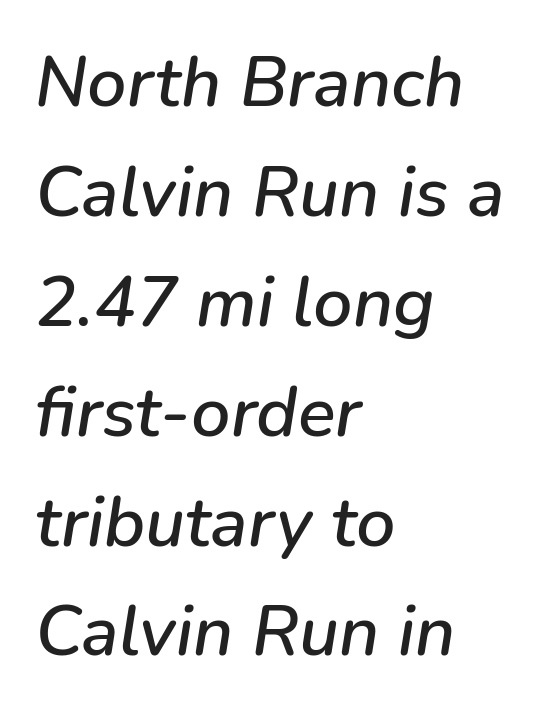
The image shows 70 px text type, italic (leaning right); set left-aligned, normal line spacing (1.57x), normal letter spacing, not underlined; low stroke contrast and a medium x-height.
